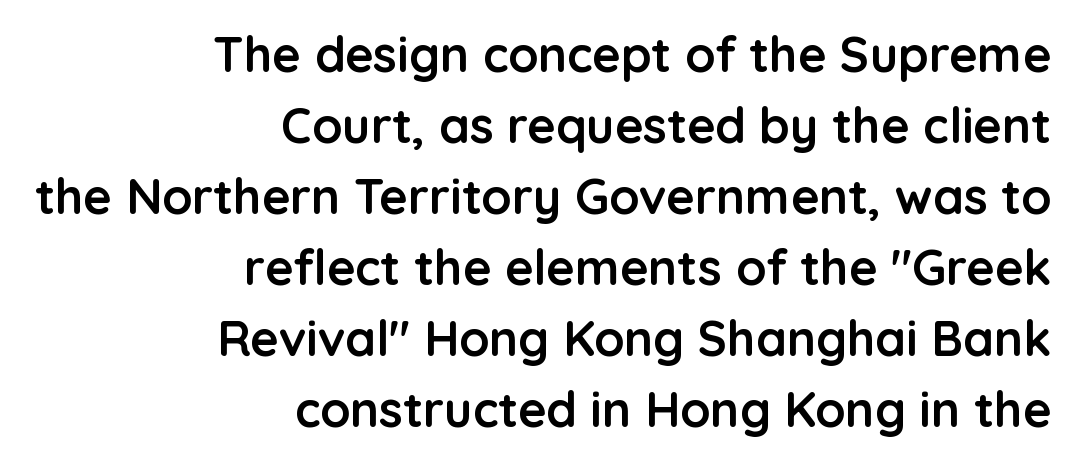
The image shows 49 px semibold sans-serif type, upright; set right-aligned, normal line spacing (1.45x), normal letter spacing, not underlined; low stroke contrast and a medium x-height.
